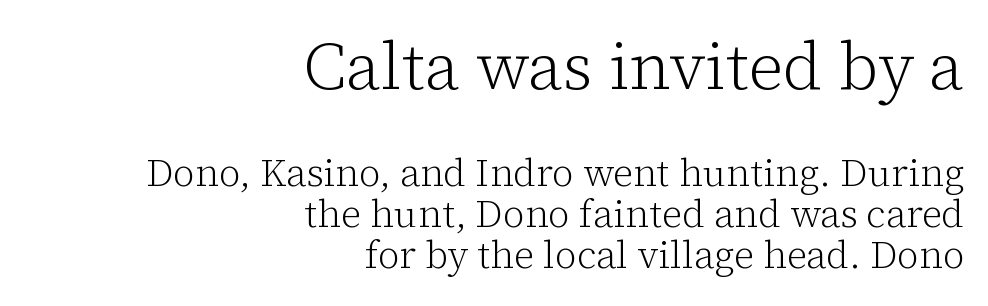
Note the varied advance widths — an 'i' is clearly narrower than an 'm'. No letter is thick-stroked: the sample isn't bold. All the whitespace from short lines collects on the left. The letters stand upright; this is a roman face. How would I describe the line gaps? Narrow and economical.
